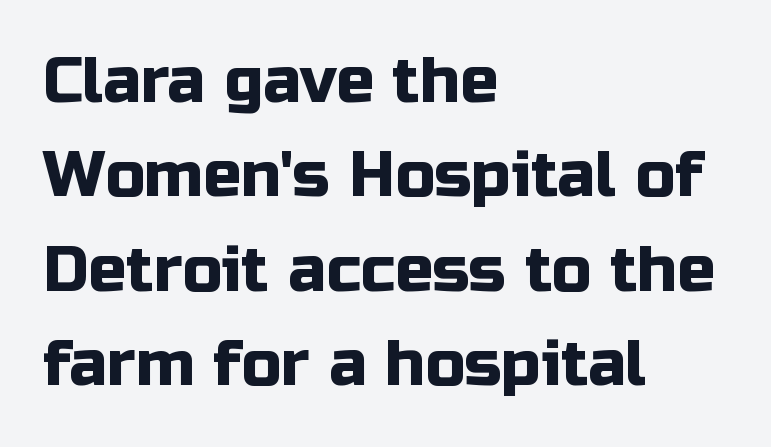
Q: Is the text italic (slanted)? A: No, it is upright.
Q: Is the typeface a serif or a sans-serif typeface? A: Sans-serif.
Q: Is the text underlined? A: No.
Q: How is the paragraph aligned? A: Left-aligned.
Q: Is the spacing between letters normal or unusually wide? A: Normal.
Q: Is the spacing between lines tight, normal or loose? A: Normal.
Q: Width (condensed, normal, or wide)? A: Normal.
Q: Stroke contrast? A: Low.
Q: x-height? A: Medium.
Q: Monospaced? A: No.
